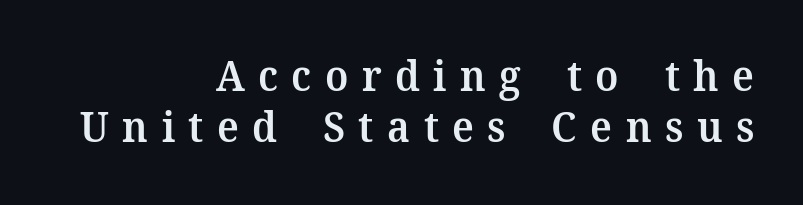
Q: Is the text bold? A: Semi-bold.
Q: Is the text italic (slanted)? A: No, it is upright.
Q: Is the typeface a serif or a sans-serif typeface? A: Serif.
Q: Is the text underlined? A: No.
Q: How is the paragraph aligned? A: Right-aligned.
Q: Is the spacing between letters normal or unusually wide? A: Unusually wide.
Q: Width (condensed, normal, or wide)? A: Normal.
Q: Stroke contrast? A: Medium.
Q: x-height? A: Medium.
Q: Monospaced? A: No.
